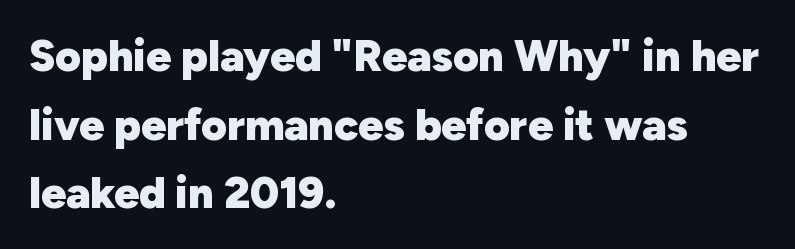
Q: Is the text bold? A: Yes.
Q: Is the text italic (slanted)? A: No, it is upright.
Q: Is the typeface a serif or a sans-serif typeface? A: Sans-serif.
Q: Is the text underlined? A: No.
Q: How is the paragraph aligned? A: Left-aligned.
Q: Is the spacing between letters normal or unusually wide? A: Normal.
Q: Is the spacing between lines tight, normal or loose? A: Normal.
Q: Width (condensed, normal, or wide)? A: Normal.
Q: Stroke contrast? A: Low.
Q: x-height? A: Medium.
Q: Monospaced? A: No.
